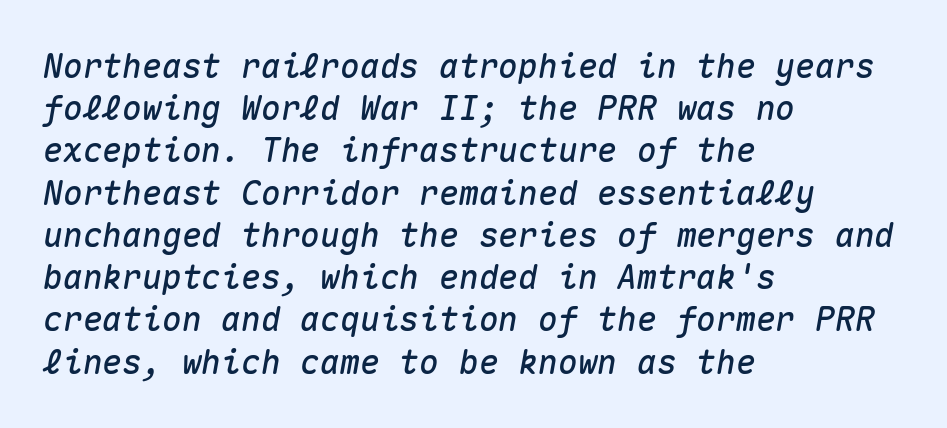
{"italic": "yes", "lean": "right", "slant_degrees": 10, "width": "normal", "stroke_contrast": "medium", "x_height": "medium", "monospaced": "yes", "underline": "no", "align": "left", "line_spacing": "normal", "line_spacing_ratio": 1.28, "letter_spacing": "normal", "letter_spacing_em": 0.0, "glyph_px": 33}
